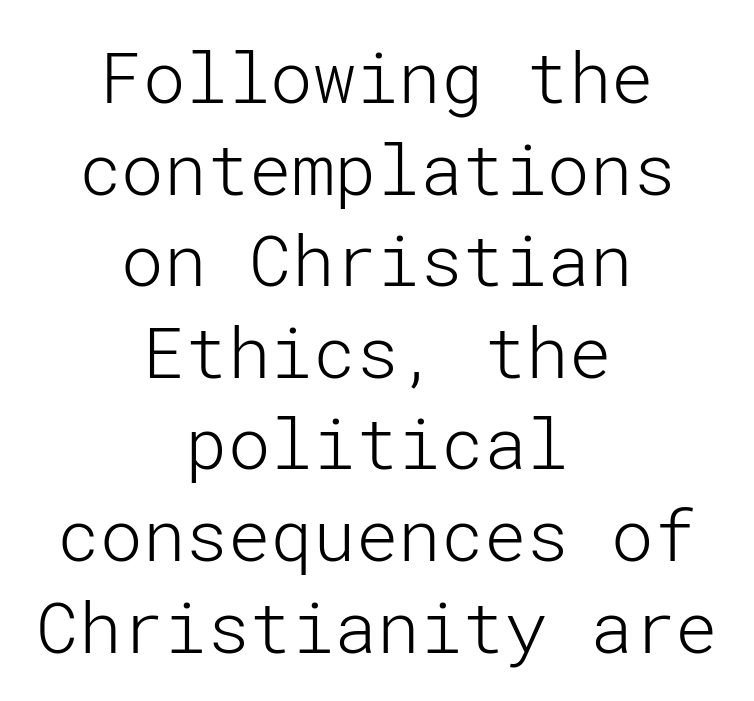
Q: Is the text bold? A: No.
Q: Is the text italic (slanted)? A: No, it is upright.
Q: Is the typeface a serif or a sans-serif typeface? A: Sans-serif.
Q: Is the text underlined? A: No.
Q: How is the paragraph aligned? A: Centered.
Q: Is the spacing between letters normal or unusually wide? A: Normal.
Q: Is the spacing between lines tight, normal or loose? A: Normal.
Q: Width (condensed, normal, or wide)? A: Normal.
Q: Stroke contrast? A: Low.
Q: x-height? A: Medium.
